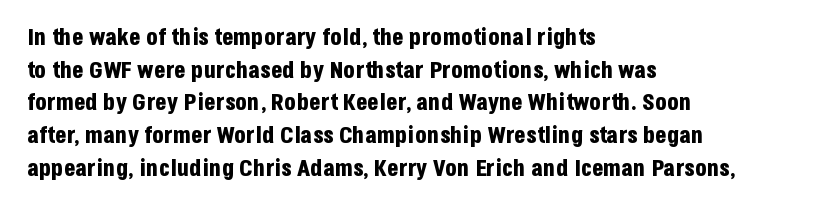
Q: Is the text bold? A: Yes.
Q: Is the text italic (slanted)? A: No, it is upright.
Q: Is the text underlined? A: No.
Q: How is the paragraph aligned? A: Left-aligned.
Q: Is the spacing between letters normal or unusually wide? A: Normal.
Q: Is the spacing between lines tight, normal or loose? A: Normal.
